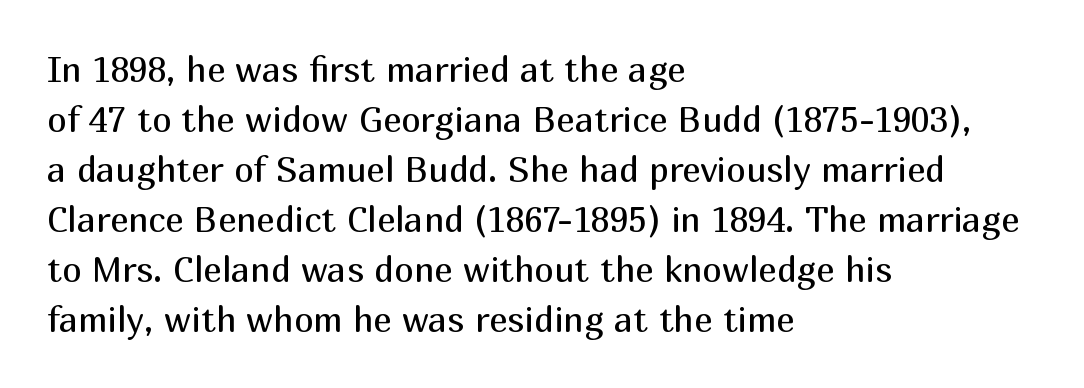
Q: Is the text bold? A: No.
Q: Is the text italic (slanted)? A: No, it is upright.
Q: Is the typeface a serif or a sans-serif typeface? A: Sans-serif.
Q: Is the text underlined? A: No.
Q: How is the paragraph aligned? A: Left-aligned.
Q: Is the spacing between letters normal or unusually wide? A: Normal.
Q: Is the spacing between lines tight, normal or loose? A: Normal.
Q: Width (condensed, normal, or wide)? A: Normal.
Q: Stroke contrast? A: Medium.
Q: x-height? A: Medium.
Q: Monospaced? A: No.
